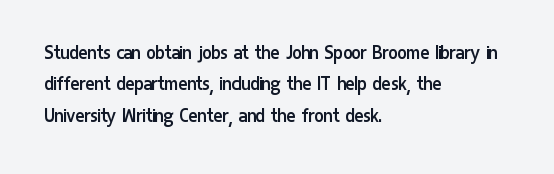
{"italic": "no", "bold": "no", "underline": "no", "align": "left", "line_spacing": "normal", "line_spacing_ratio": 1.43, "letter_spacing": "normal", "letter_spacing_em": 0.0, "glyph_px": 22}
